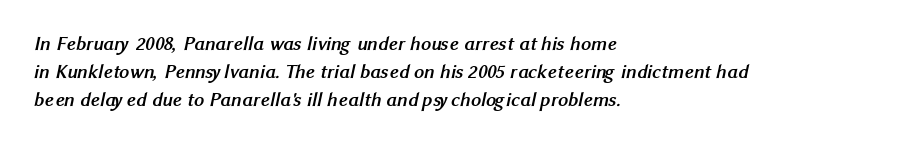
The image shows 20 px bold type; set left-aligned, normal line spacing (1.39x), normal letter spacing, not underlined.
